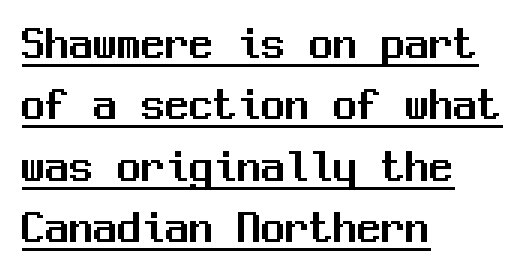
Q: Is the text italic (slanted)? A: No, it is upright.
Q: Is the typeface a serif or a sans-serif typeface? A: Sans-serif.
Q: Is the text underlined? A: Yes.
Q: How is the paragraph aligned? A: Left-aligned.
Q: Is the spacing between letters normal or unusually wide? A: Normal.
Q: Is the spacing between lines tight, normal or loose? A: Normal.
Q: Width (condensed, normal, or wide)? A: Normal.
Q: Stroke contrast? A: Medium.
Q: x-height? A: Medium.
Q: Monospaced? A: Yes.
